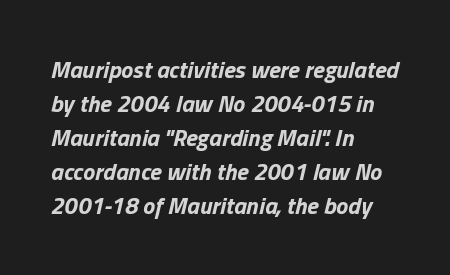
Compared with a centered layout, this one pins lines to the left instead. Glyph-to-glyph distance matches everyday printed text. Quick note: underline off. Whoever set this chose a conventional vertical rhythm. Style check: oblique.
